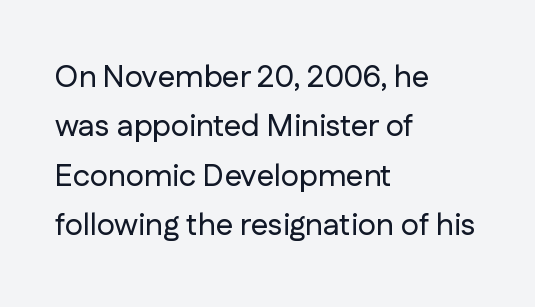
{"serif": "no", "italic": "no", "width": "normal", "stroke_contrast": "low", "x_height": "medium", "monospaced": "no", "underline": "no", "align": "left", "line_spacing": "normal", "line_spacing_ratio": 1.59, "letter_spacing": "normal", "letter_spacing_em": 0.0, "glyph_px": 31}
